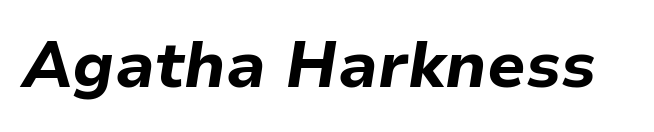
The image shows 64 px bold type, italic (leaning right); set normal letter spacing, not underlined; low stroke contrast and a medium x-height.
